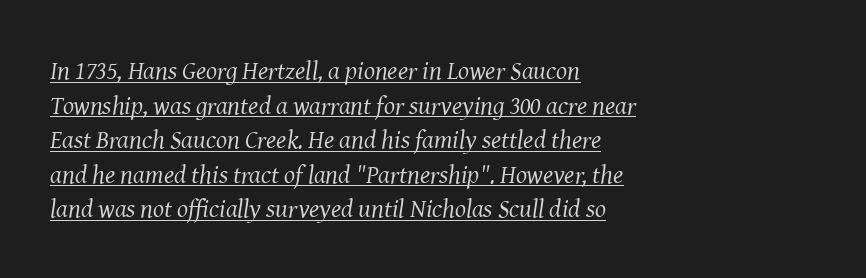
Q: Is the text bold? A: No.
Q: Is the text italic (slanted)? A: Yes, it leans right by about 8 degrees.
Q: Is the text underlined? A: Yes.
Q: How is the paragraph aligned? A: Left-aligned.
Q: Is the spacing between letters normal or unusually wide? A: Normal.
Q: Is the spacing between lines tight, normal or loose? A: Normal.
